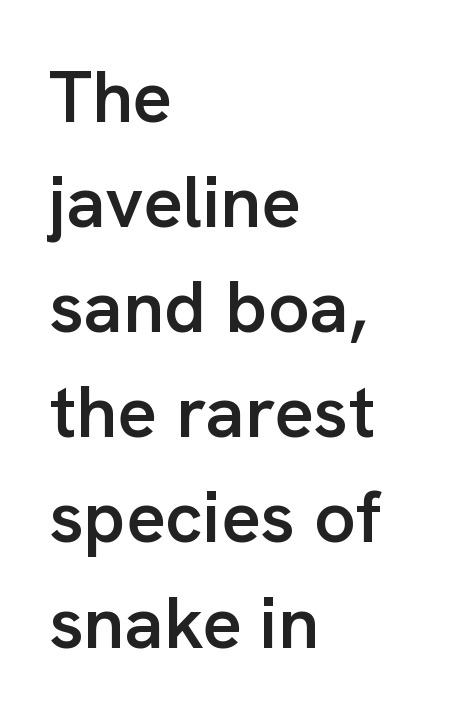
The image shows 73 px semibold sans-serif type, upright; set left-aligned, normal line spacing (1.44x), normal letter spacing, not underlined; low stroke contrast and a medium x-height.
